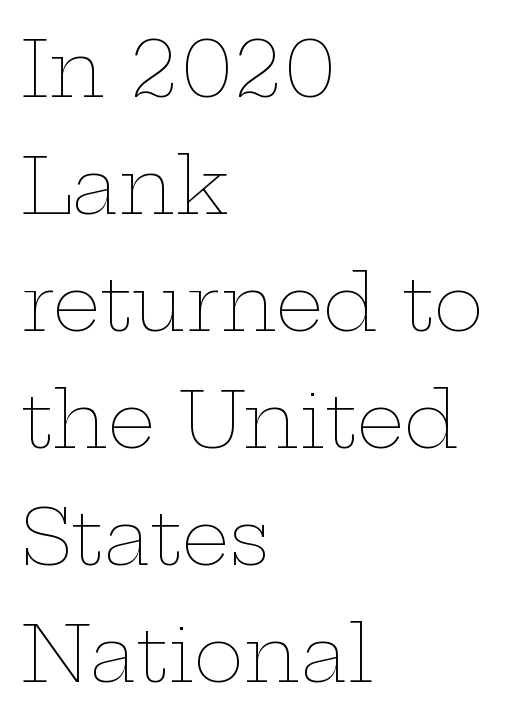
Q: Is the text bold? A: No.
Q: Is the text italic (slanted)? A: No, it is upright.
Q: Is the text underlined? A: No.
Q: How is the paragraph aligned? A: Left-aligned.
Q: Is the spacing between letters normal or unusually wide? A: Normal.
Q: Is the spacing between lines tight, normal or loose? A: Normal.
Q: Width (condensed, normal, or wide)? A: Wide.
Q: Stroke contrast? A: Low.
Q: x-height? A: Medium.
Q: Monospaced? A: No.
